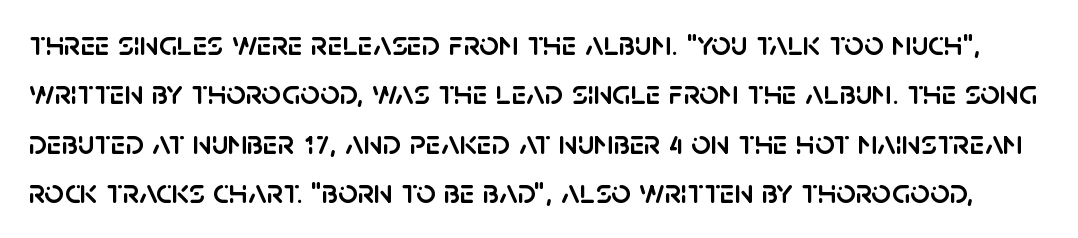
{"serif": "no", "italic": "no", "width": "normal", "stroke_contrast": "low", "x_height": "large", "monospaced": "no", "underline": "no", "line_spacing": "normal", "line_spacing_ratio": 1.45, "letter_spacing": "normal", "letter_spacing_em": 0.0, "glyph_px": 34}
